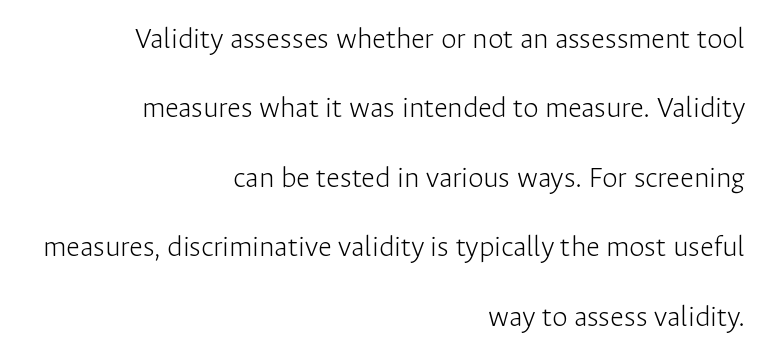
The image shows 31 px light sans-serif type, upright; set right-aligned, loose line spacing (2.24x), normal letter spacing, not underlined; low stroke contrast and a medium x-height.
